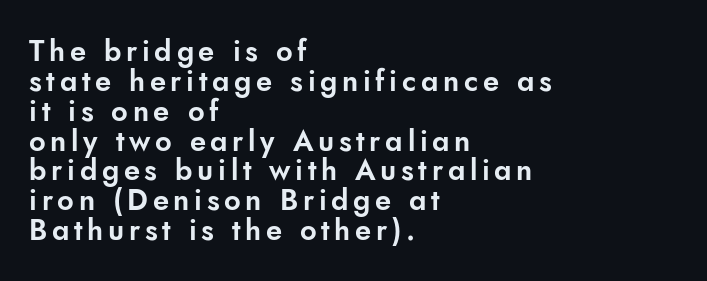
{"serif": "no", "italic": "no", "width": "normal", "stroke_contrast": "low", "x_height": "small", "monospaced": "no", "underline": "no", "align": "left", "line_spacing": "tight", "line_spacing_ratio": 1.03, "glyph_px": 29}
